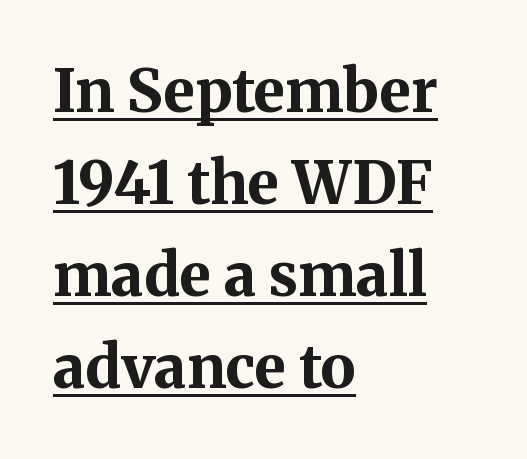
Q: Is the text bold? A: Yes.
Q: Is the text italic (slanted)? A: No, it is upright.
Q: Is the typeface a serif or a sans-serif typeface? A: Serif.
Q: Is the text underlined? A: Yes.
Q: How is the paragraph aligned? A: Left-aligned.
Q: Is the spacing between letters normal or unusually wide? A: Normal.
Q: Is the spacing between lines tight, normal or loose? A: Normal.
Q: Width (condensed, normal, or wide)? A: Normal.
Q: Stroke contrast? A: Medium.
Q: x-height? A: Medium.
Q: Monospaced? A: No.
